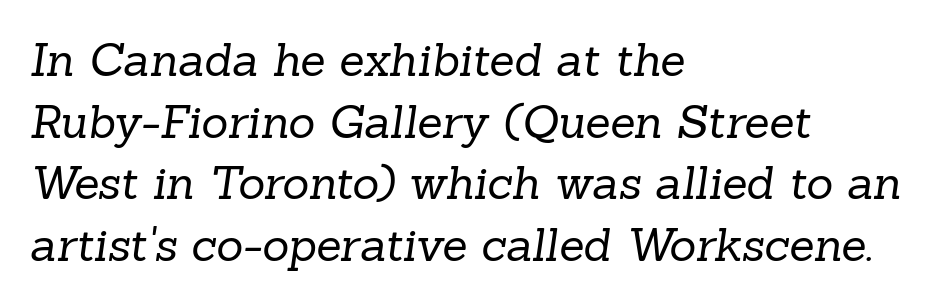
{"serif": "yes", "bold": "no", "weight": "regular", "width": "normal", "stroke_contrast": "low", "x_height": "medium", "monospaced": "no", "underline": "no", "align": "left", "line_spacing": "normal", "line_spacing_ratio": 1.34, "letter_spacing": "normal", "letter_spacing_em": 0.0, "glyph_px": 46}
